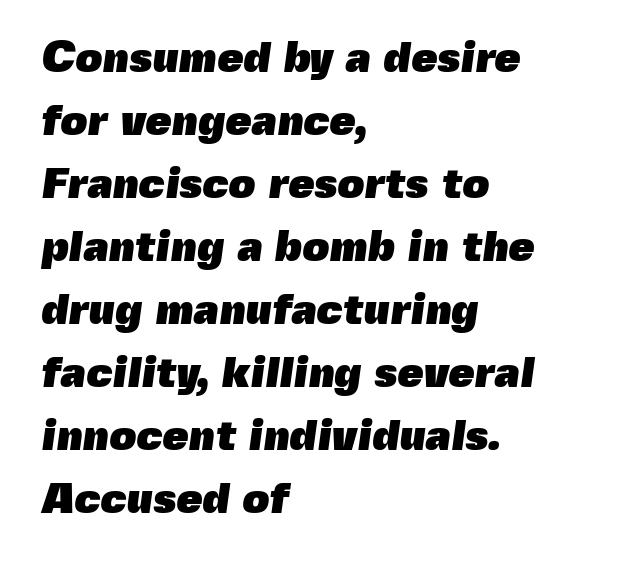
Q: Is the text bold? A: Yes.
Q: Is the typeface a serif or a sans-serif typeface? A: Sans-serif.
Q: Is the text underlined? A: No.
Q: How is the paragraph aligned? A: Left-aligned.
Q: Is the spacing between letters normal or unusually wide? A: Normal.
Q: Is the spacing between lines tight, normal or loose? A: Normal.
Q: Width (condensed, normal, or wide)? A: Normal.
Q: x-height? A: Medium.
Q: Monospaced? A: No.
